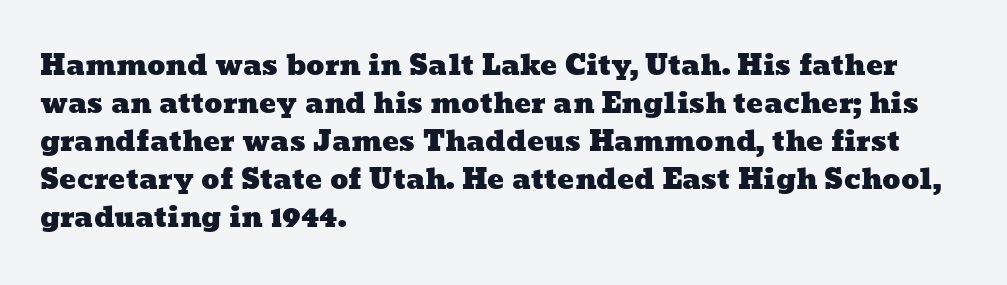
{"width": "wide", "stroke_contrast": "low", "x_height": "medium", "monospaced": "no", "underline": "no", "align": "left", "line_spacing": "normal", "line_spacing_ratio": 1.36, "letter_spacing": "normal", "letter_spacing_em": 0.0, "glyph_px": 28}
